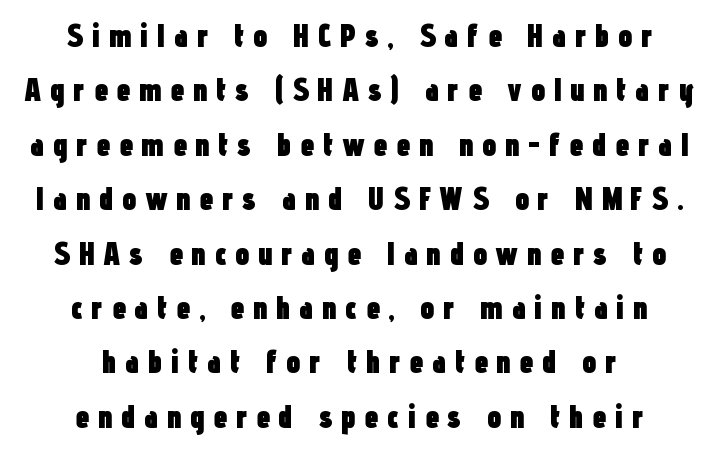
{"serif": "no", "italic": "no", "bold": "yes", "weight": "heavy", "width": "condensed", "stroke_contrast": "low", "x_height": "medium", "monospaced": "no", "underline": "no", "align": "center", "line_spacing": "normal", "line_spacing_ratio": 1.7, "letter_spacing": "wide", "letter_spacing_em": 0.26, "glyph_px": 32}
